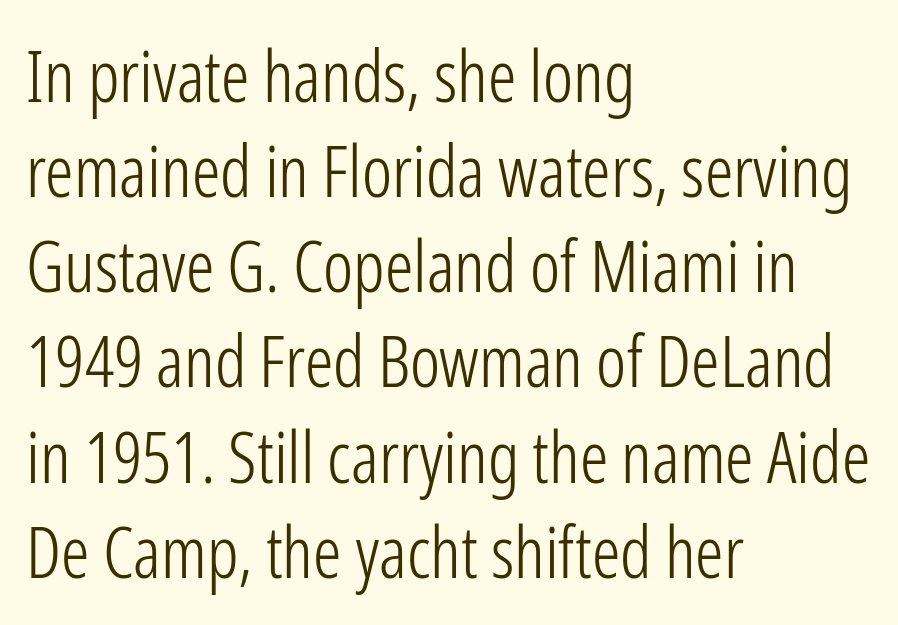
Q: Is the text bold? A: No.
Q: Is the text italic (slanted)? A: No, it is upright.
Q: Is the typeface a serif or a sans-serif typeface? A: Sans-serif.
Q: Is the text underlined? A: No.
Q: How is the paragraph aligned? A: Left-aligned.
Q: Is the spacing between letters normal or unusually wide? A: Normal.
Q: Is the spacing between lines tight, normal or loose? A: Normal.
Q: Width (condensed, normal, or wide)? A: Condensed.
Q: Stroke contrast? A: Low.
Q: x-height? A: Medium.
Q: Monospaced? A: No.
